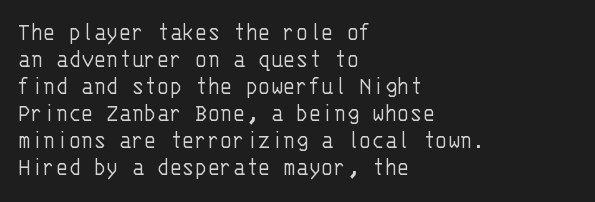
{"italic": "no", "bold": "no", "underline": "no", "align": "left", "line_spacing": "tight", "line_spacing_ratio": 1.04, "letter_spacing": "normal", "letter_spacing_em": 0.0, "glyph_px": 26}
